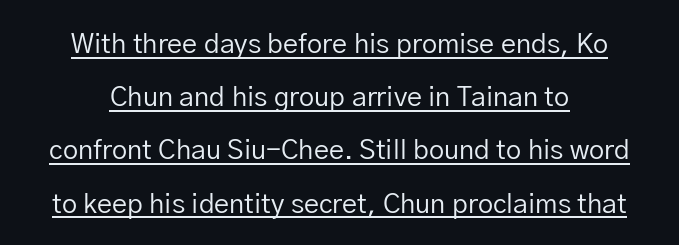
Students, observe: this is what heavily led, spacious text looks like. These glyphs show unthickened strokes, regular width or finer. Horizontal alignment here is central, giving a formal, balanced look. Somebody hit Ctrl+U on this one — the words are underlined. Do the letters lean? They stand straight.
